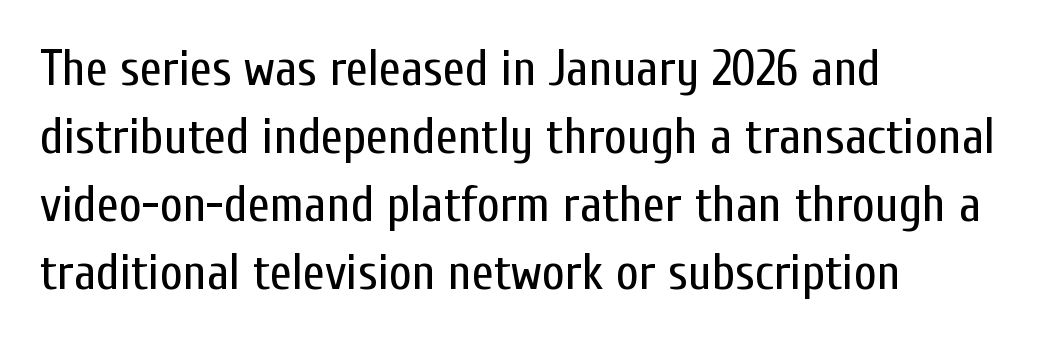
The image shows 50 px regular-weight, condensed sans-serif type, upright; set left-aligned, normal line spacing (1.36x), normal letter spacing, not underlined; low stroke contrast and a medium x-height.
